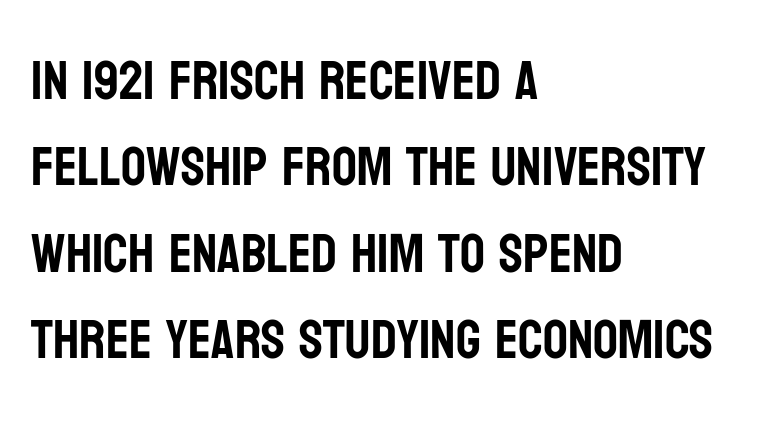
{"serif": "no", "italic": "no", "width": "condensed", "stroke_contrast": "low", "x_height": "large", "monospaced": "no", "underline": "no", "align": "left", "line_spacing": "normal", "line_spacing_ratio": 1.57, "letter_spacing": "normal", "letter_spacing_em": 0.0, "glyph_px": 55}
